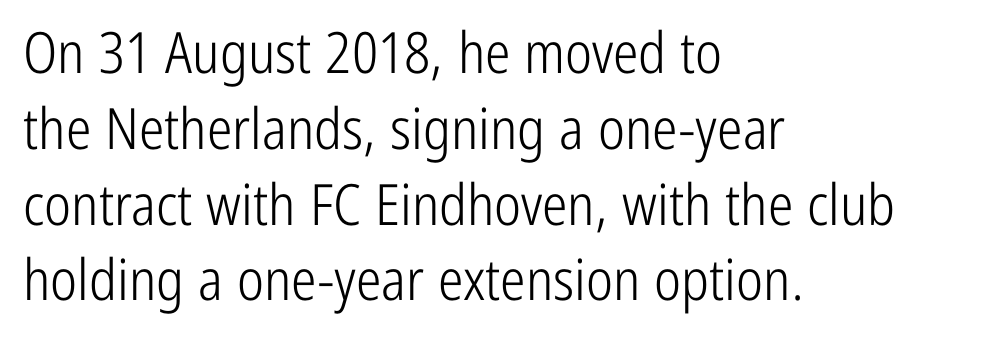
Q: Is the text bold? A: No.
Q: Is the text italic (slanted)? A: No, it is upright.
Q: Is the typeface a serif or a sans-serif typeface? A: Sans-serif.
Q: Is the text underlined? A: No.
Q: How is the paragraph aligned? A: Left-aligned.
Q: Is the spacing between letters normal or unusually wide? A: Normal.
Q: Is the spacing between lines tight, normal or loose? A: Normal.
Q: Width (condensed, normal, or wide)? A: Condensed.
Q: Stroke contrast? A: Low.
Q: x-height? A: Medium.
Q: Monospaced? A: No.
